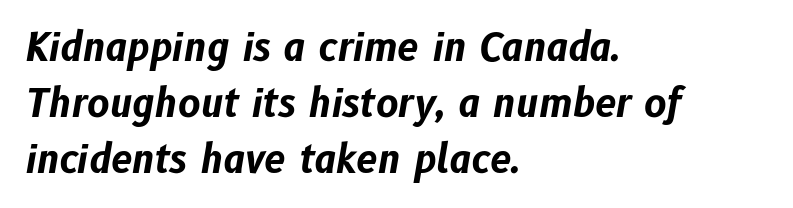
{"italic": "yes", "lean": "right", "slant_degrees": 10, "bold": "yes", "weight": "bold", "width": "normal", "stroke_contrast": "low", "x_height": "medium", "monospaced": "no", "underline": "no", "align": "left", "line_spacing": "normal", "line_spacing_ratio": 1.48, "letter_spacing": "normal", "letter_spacing_em": 0.0, "glyph_px": 38}
